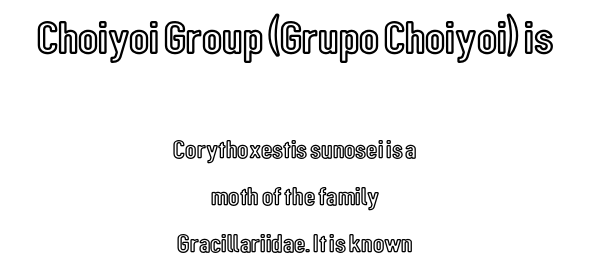
The letters stand upright; this is a roman face. The first block has been scaled up relative to the second. Character widths vary here, with narrow letters taking less room than wide ones. How are the letters spaced? Ordinarily, with no added tracking. Both edges are ragged and mirror each other, which tells us the setting is centered.
